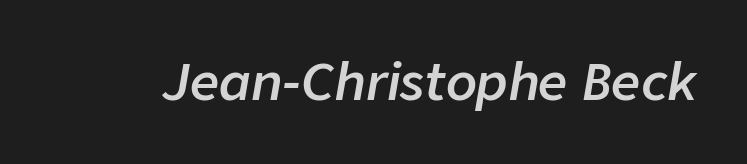
The image shows 51 px semibold type, italic (leaning right); set normal letter spacing, not underlined; low stroke contrast and a medium x-height.
